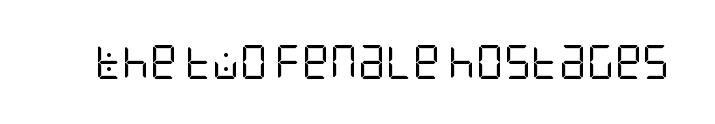
The image shows 34 px regular-weight, condensed sans-serif type, upright; set normal letter spacing, not underlined; low stroke contrast and a large x-height.
